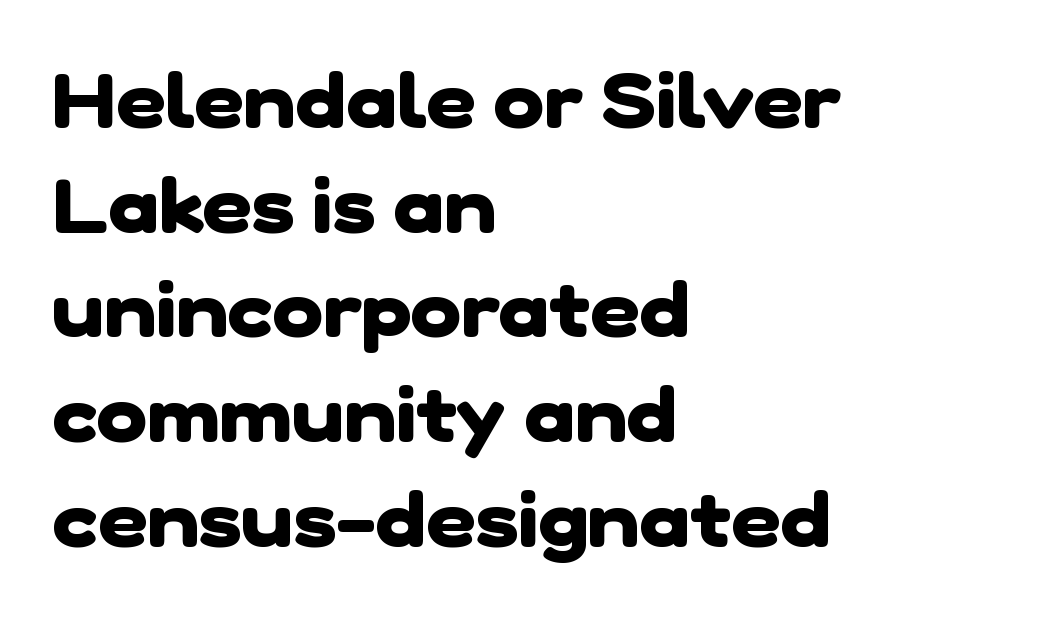
{"serif": "no", "bold": "yes", "weight": "heavy", "width": "normal", "stroke_contrast": "low", "x_height": "medium", "monospaced": "no", "underline": "no", "align": "left", "line_spacing": "normal", "line_spacing_ratio": 1.36, "letter_spacing": "normal", "letter_spacing_em": 0.0, "glyph_px": 77}
